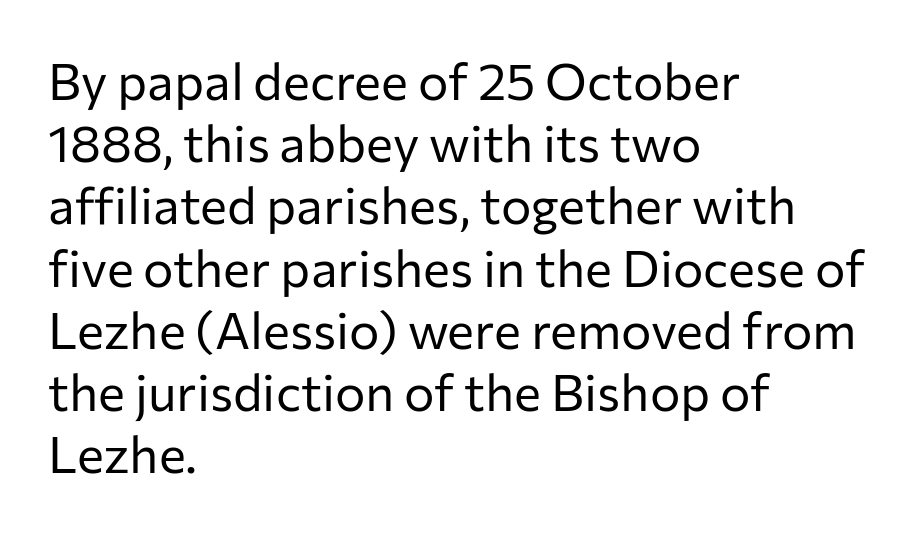
{"serif": "no", "italic": "no", "bold": "no", "weight": "regular", "width": "normal", "stroke_contrast": "low", "x_height": "medium", "monospaced": "no", "underline": "no", "align": "left", "line_spacing_ratio": 1.22, "letter_spacing": "normal", "letter_spacing_em": 0.0, "glyph_px": 51}
